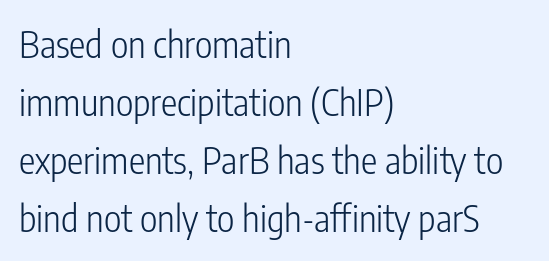
The image shows 37 px light, condensed sans-serif type, upright; set left-aligned, normal line spacing (1.57x), normal letter spacing, not underlined; low stroke contrast and a medium x-height.
